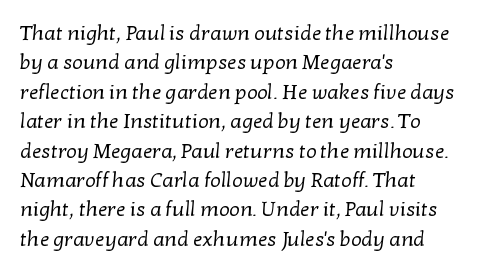
Q: Is the text bold? A: No.
Q: Is the text underlined? A: No.
Q: How is the paragraph aligned? A: Left-aligned.
Q: Is the spacing between letters normal or unusually wide? A: Normal.
Q: Is the spacing between lines tight, normal or loose? A: Normal.
